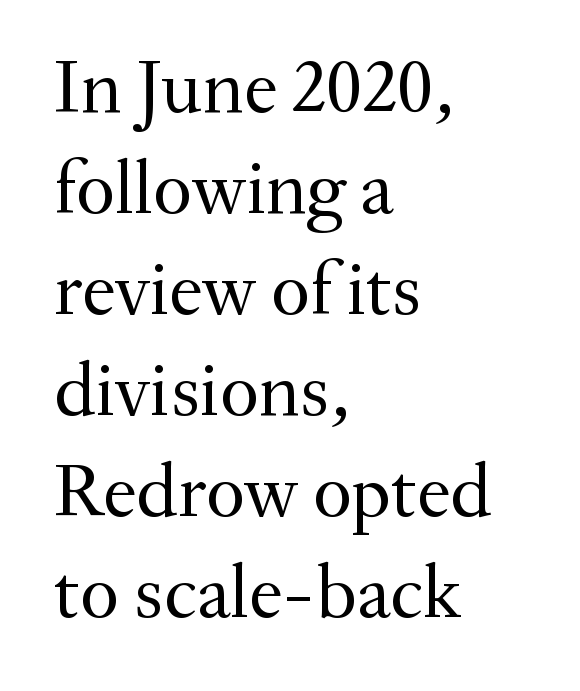
{"serif": "yes", "italic": "no", "bold": "no", "weight": "regular", "width": "normal", "stroke_contrast": "medium", "x_height": "small", "monospaced": "no", "underline": "no", "align": "left", "line_spacing": "normal", "line_spacing_ratio": 1.33, "letter_spacing": "normal", "letter_spacing_em": 0.0, "glyph_px": 76}
